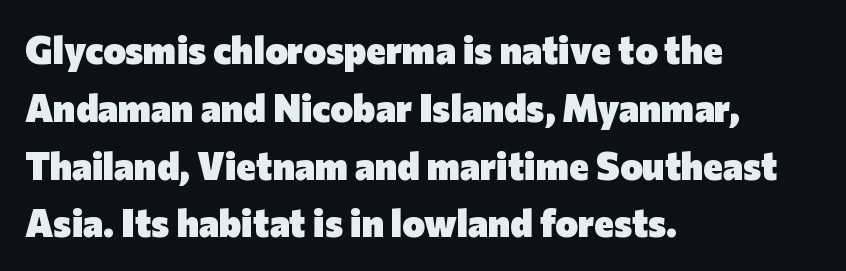
These lines are set flush left with a ragged right edge. The foot of each line stays bare and open. The lettering stays uniformly vertical, giving the passage a roman look. The leading is moderate, giving the passage an even texture.
